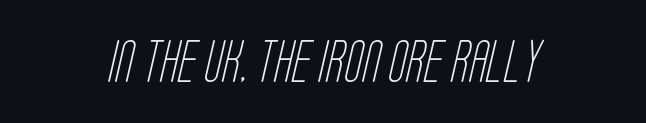
{"serif": "no", "bold": "no", "weight": "light", "width": "condensed", "stroke_contrast": "low", "x_height": "large", "monospaced": "no", "underline": "no", "letter_spacing": "normal", "letter_spacing_em": 0.0, "glyph_px": 42}
